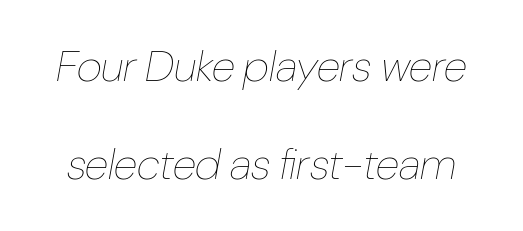
Q: Is the text bold? A: No.
Q: Is the text italic (slanted)? A: Yes, it leans right by about 10 degrees.
Q: Is the text underlined? A: No.
Q: Is the spacing between letters normal or unusually wide? A: Normal.
Q: Is the spacing between lines tight, normal or loose? A: Loose.
Q: Width (condensed, normal, or wide)? A: Condensed.
Q: Stroke contrast? A: Low.
Q: x-height? A: Medium.
Q: Monospaced? A: No.
